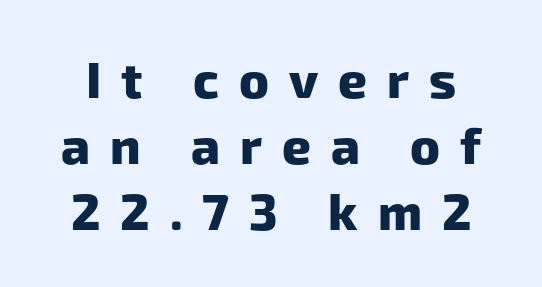
Q: Is the text bold? A: Yes.
Q: Is the typeface a serif or a sans-serif typeface? A: Sans-serif.
Q: Is the text underlined? A: No.
Q: Is the spacing between letters normal or unusually wide? A: Unusually wide.
Q: Is the spacing between lines tight, normal or loose? A: Normal.
Q: Width (condensed, normal, or wide)? A: Normal.
Q: Stroke contrast? A: Low.
Q: x-height? A: Medium.
Q: Monospaced? A: No.
